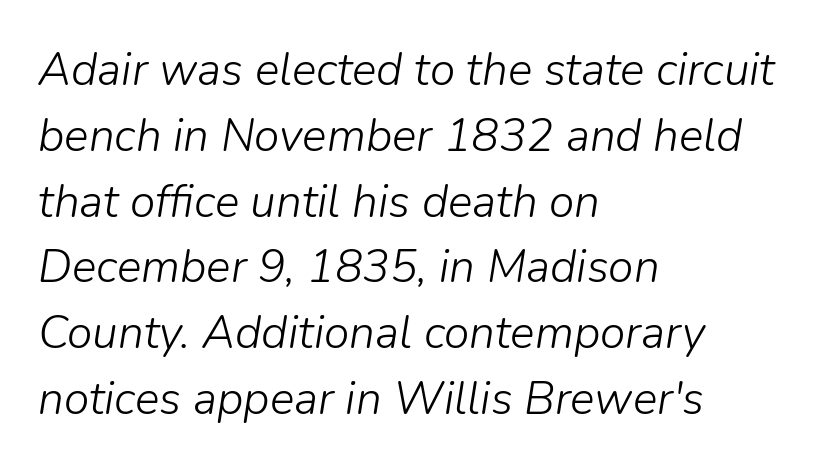
{"italic": "yes", "lean": "right", "slant_degrees": 9, "bold": "no", "weight": "light", "width": "normal", "stroke_contrast": "low", "x_height": "medium", "monospaced": "no", "underline": "no", "align": "left", "line_spacing": "normal", "line_spacing_ratio": 1.43, "letter_spacing": "normal", "letter_spacing_em": 0.0, "glyph_px": 46}
